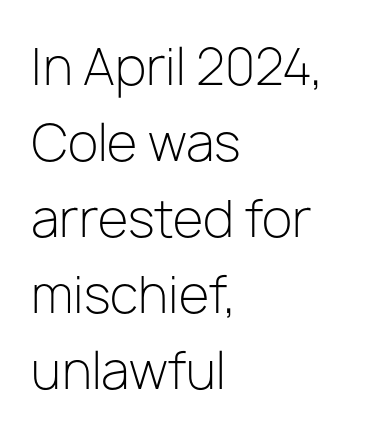
Q: Is the text bold? A: No.
Q: Is the text italic (slanted)? A: No, it is upright.
Q: Is the typeface a serif or a sans-serif typeface? A: Sans-serif.
Q: Is the text underlined? A: No.
Q: How is the paragraph aligned? A: Left-aligned.
Q: Is the spacing between letters normal or unusually wide? A: Normal.
Q: Is the spacing between lines tight, normal or loose? A: Normal.
Q: Width (condensed, normal, or wide)? A: Normal.
Q: Stroke contrast? A: Low.
Q: x-height? A: Medium.
Q: Monospaced? A: No.
